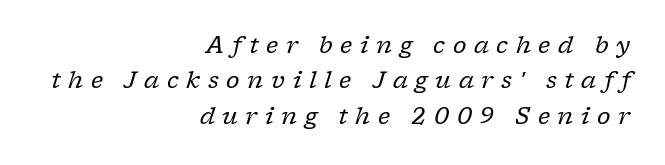
The glyphs are unaccompanied by any horizontal stroke below them. Italic? Definitely — the glyphs are oblique. Line endings align vertically; line beginnings do not. Vertically, the passage feels balanced, rows spaced as you'd expect. Look at the tracking — it's clearly loosened, letters drifting apart. Nothing heavy about these letters — not bold at all.
